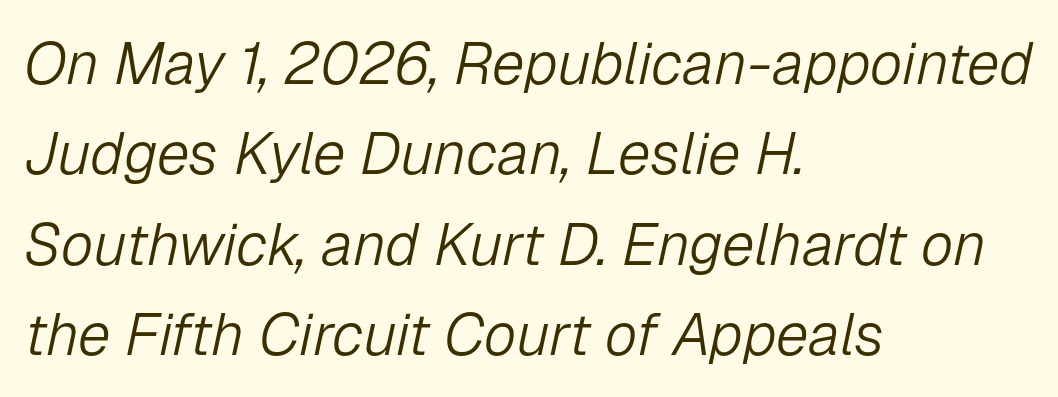
Q: Is the text bold? A: No.
Q: Is the text italic (slanted)? A: Yes, it leans right by about 12 degrees.
Q: Is the text underlined? A: No.
Q: How is the paragraph aligned? A: Left-aligned.
Q: Is the spacing between letters normal or unusually wide? A: Normal.
Q: Is the spacing between lines tight, normal or loose? A: Normal.
Q: Width (condensed, normal, or wide)? A: Normal.
Q: Stroke contrast? A: Low.
Q: x-height? A: Medium.
Q: Monospaced? A: No.
